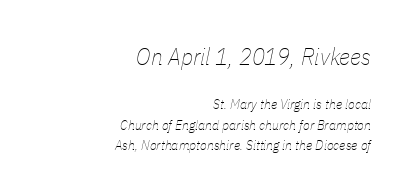
The image shows 24 px text type, italic (leaning right); set right-aligned, normal line spacing (1.46x), normal letter spacing, not underlined; the first (top) block is 1.71x larger.
